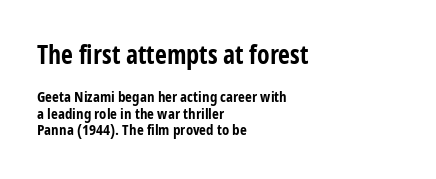
The ragged edge is on the right, which tells us the setting is flush left. Type without underlining. Look at the glyph heights: the upper group is clearly the bigger setting. The type is set solid horizontally, with unmodified tracking.
